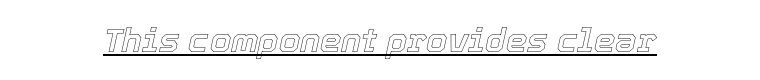
The image shows 34 px text type, italic (leaning right); set normal letter spacing, underlined; a medium x-height.
